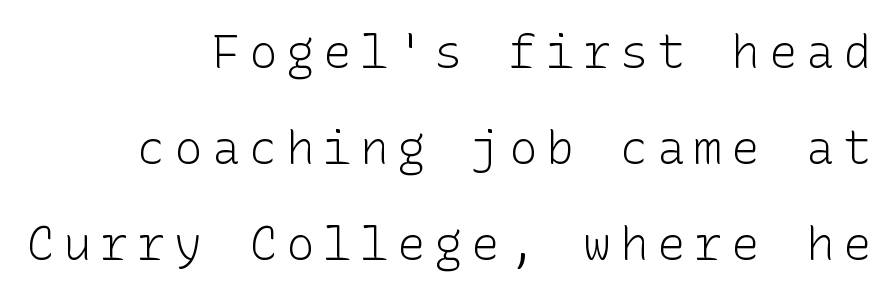
Q: Is the text bold? A: No.
Q: Is the text italic (slanted)? A: No, it is upright.
Q: Is the typeface a serif or a sans-serif typeface? A: Sans-serif.
Q: Is the text underlined? A: No.
Q: How is the paragraph aligned? A: Right-aligned.
Q: Is the spacing between lines tight, normal or loose? A: Loose.
Q: Width (condensed, normal, or wide)? A: Normal.
Q: Stroke contrast? A: Low.
Q: x-height? A: Medium.
